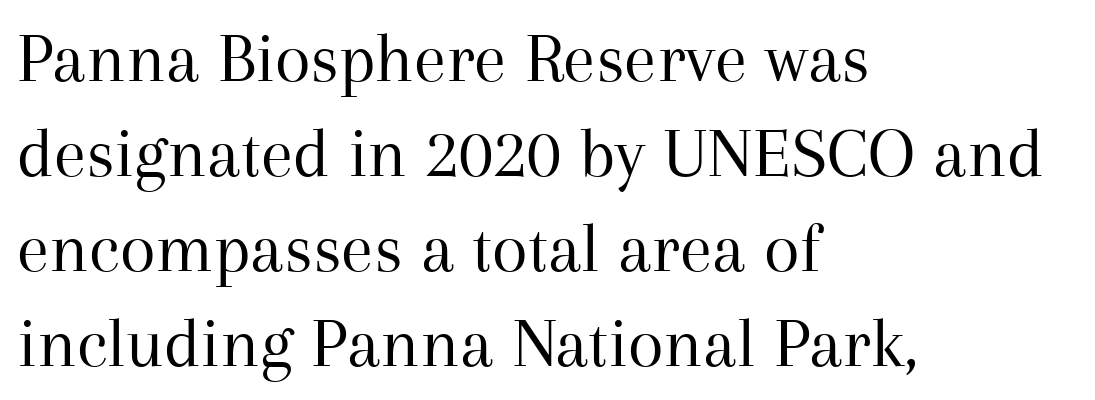
Style check: upright. Tracking here is standard; glyphs follow each other at the usual distance. In terms of leading, this rendering sits right in the middle. Proportional: the letters do not fall into vertical columns. Honestly, there is no underline to notice here at all. Serifs: yes, visible at the terminals of the letterforms.
